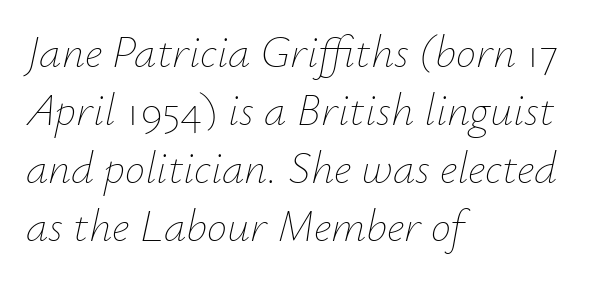
The image shows 45 px thin type, italic (leaning right); set left-aligned, normal line spacing (1.29x), normal letter spacing, not underlined; low stroke contrast and a small x-height.
